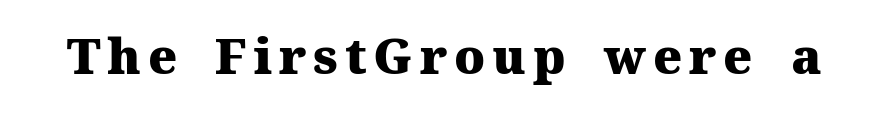
The image shows 49 px heavy serif type, upright; set not underlined; medium stroke contrast and a medium x-height.
